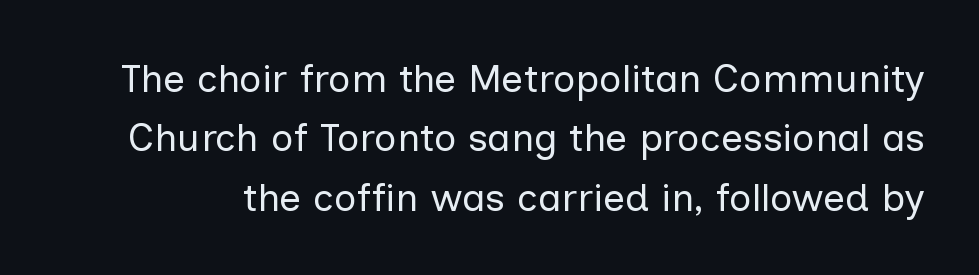
{"serif": "no", "italic": "no", "bold": "no", "weight": "regular", "width": "normal", "stroke_contrast": "low", "x_height": "medium", "monospaced": "no", "underline": "no", "line_spacing": "normal", "line_spacing_ratio": 1.52, "letter_spacing": "normal", "letter_spacing_em": 0.0, "glyph_px": 39}
